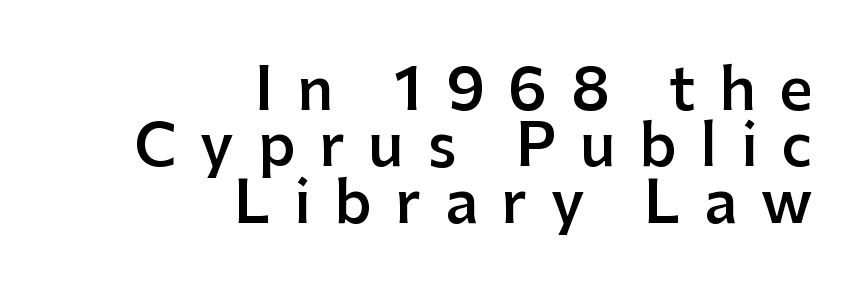
{"serif": "no", "italic": "no", "bold": "semi", "weight": "semibold", "width": "normal", "stroke_contrast": "low", "x_height": "medium", "monospaced": "no", "underline": "no", "align": "right", "line_spacing": "tight", "line_spacing_ratio": 0.97, "letter_spacing": "wide", "letter_spacing_em": 0.41, "glyph_px": 58}
